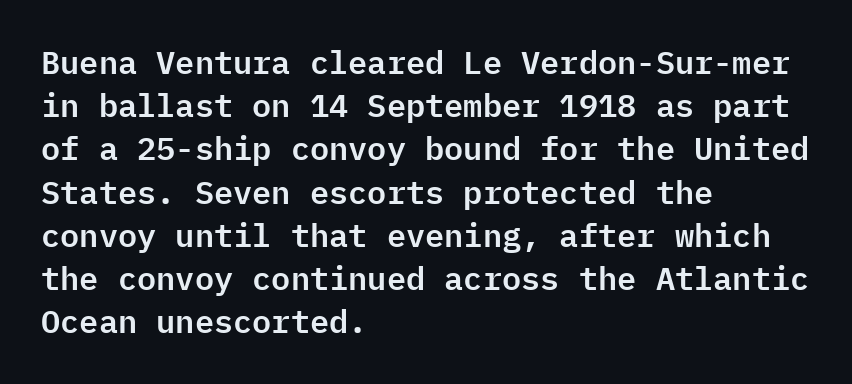
Q: Is the text italic (slanted)? A: No, it is upright.
Q: Is the typeface a serif or a sans-serif typeface? A: Sans-serif.
Q: Is the text underlined? A: No.
Q: How is the paragraph aligned? A: Left-aligned.
Q: Is the spacing between letters normal or unusually wide? A: Normal.
Q: Is the spacing between lines tight, normal or loose? A: Normal.
Q: Width (condensed, normal, or wide)? A: Normal.
Q: Stroke contrast? A: Low.
Q: x-height? A: Medium.
Q: Monospaced? A: Yes.
